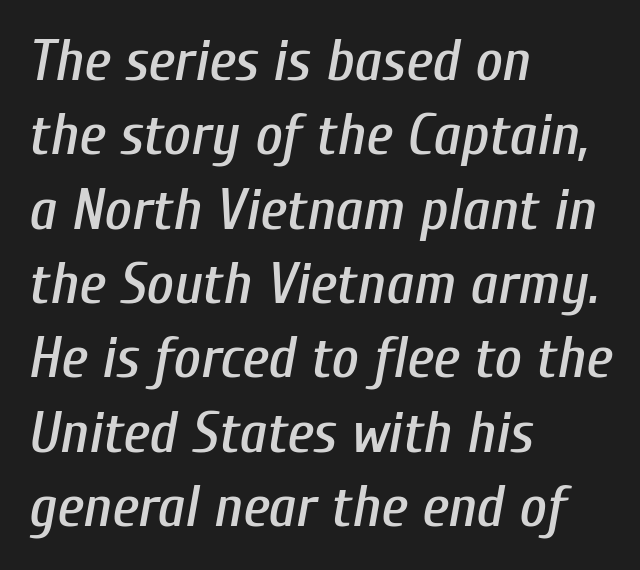
{"italic": "yes", "lean": "right", "slant_degrees": 10, "width": "condensed", "stroke_contrast": "low", "x_height": "medium", "monospaced": "no", "underline": "no", "align": "left", "line_spacing": "normal", "line_spacing_ratio": 1.26, "letter_spacing": "normal", "letter_spacing_em": 0.0, "glyph_px": 59}
